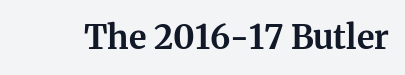
The image shows 33 px bold serif type, upright; set normal letter spacing, not underlined; medium stroke contrast and a medium x-height.
